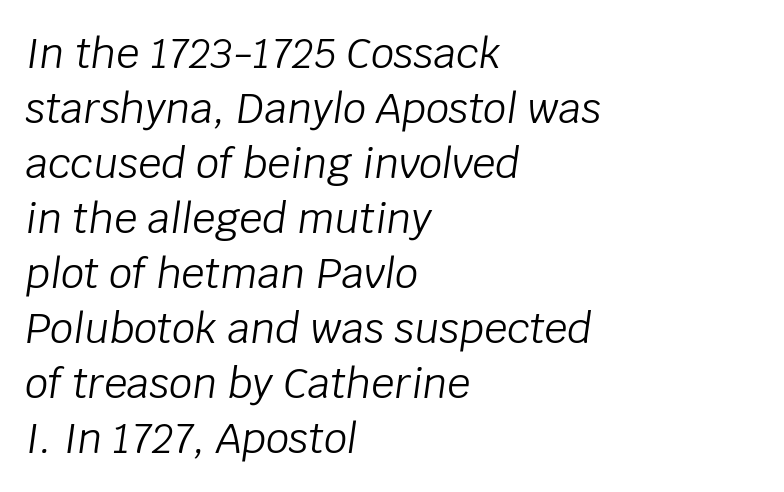
{"italic": "yes", "lean": "right", "slant_degrees": 8, "bold": "no", "weight": "light", "width": "normal", "stroke_contrast": "low", "x_height": "large", "monospaced": "no", "underline": "no", "align": "left", "line_spacing": "normal", "line_spacing_ratio": 1.34, "letter_spacing": "normal", "letter_spacing_em": 0.0, "glyph_px": 41}
